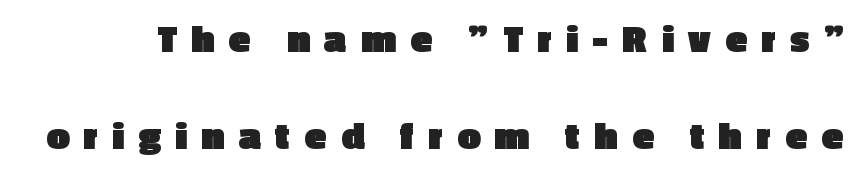
{"serif": "no", "italic": "no", "bold": "yes", "weight": "heavy", "width": "normal", "x_height": "medium", "monospaced": "no", "underline": "no", "line_spacing": "loose", "line_spacing_ratio": 2.43, "letter_spacing": "wide", "letter_spacing_em": 0.37, "glyph_px": 40}
